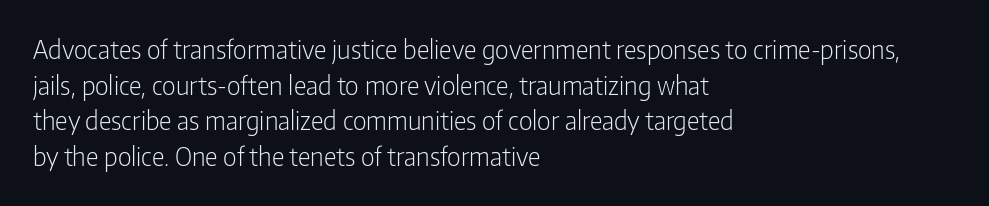
Q: Is the text bold? A: No.
Q: Is the text italic (slanted)? A: No, it is upright.
Q: Is the text underlined? A: No.
Q: How is the paragraph aligned? A: Left-aligned.
Q: Is the spacing between letters normal or unusually wide? A: Normal.
Q: Is the spacing between lines tight, normal or loose? A: Normal.
